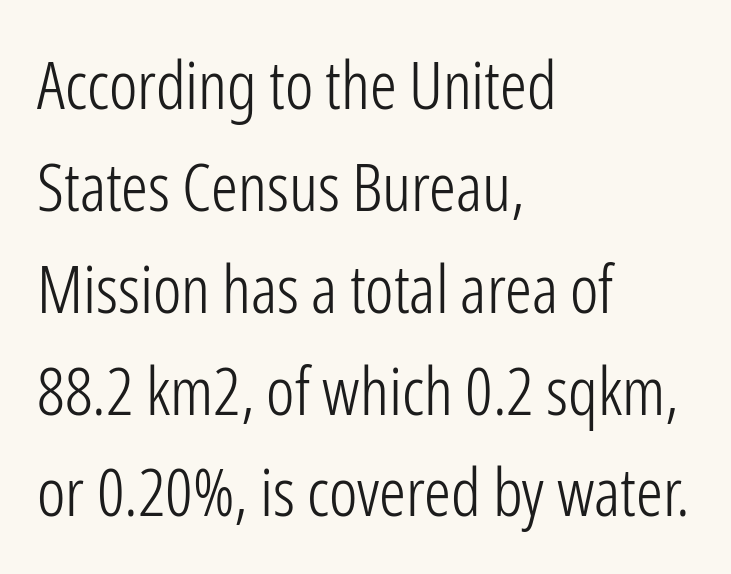
{"serif": "no", "italic": "no", "bold": "no", "weight": "light", "width": "condensed", "stroke_contrast": "low", "x_height": "medium", "monospaced": "no", "underline": "no", "align": "left", "line_spacing": "normal", "line_spacing_ratio": 1.52, "letter_spacing": "normal", "letter_spacing_em": 0.0, "glyph_px": 67}
